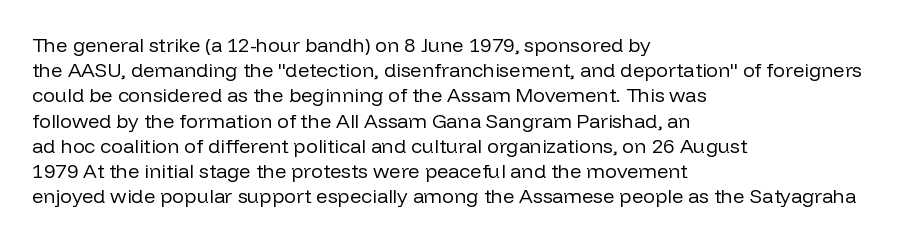
The image shows 20 px text type, upright; set left-aligned, normal line spacing (1.26x), normal letter spacing, not underlined.
